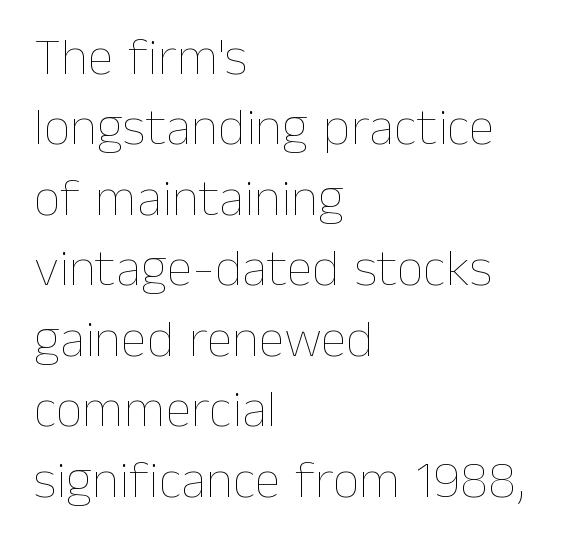
{"italic": "no", "bold": "no", "weight": "thin", "width": "normal", "stroke_contrast": "low", "x_height": "medium", "monospaced": "no", "underline": "no", "align": "left", "line_spacing": "normal", "line_spacing_ratio": 1.33, "letter_spacing": "normal", "letter_spacing_em": 0.0, "glyph_px": 53}
